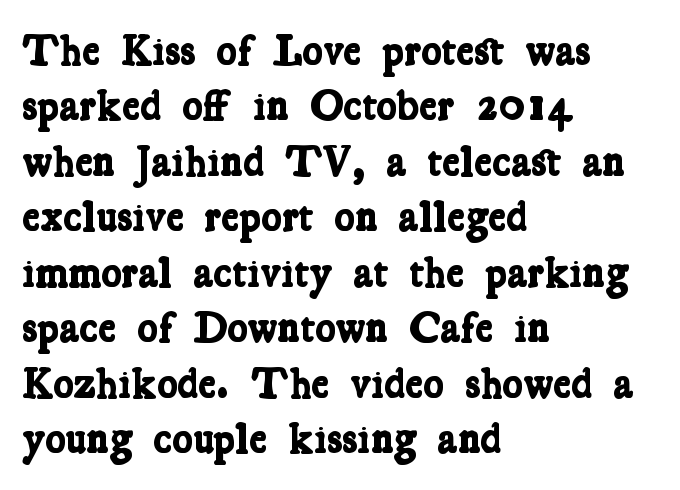
Q: Is the text bold? A: Yes.
Q: Is the typeface a serif or a sans-serif typeface? A: Serif.
Q: Is the text underlined? A: No.
Q: How is the paragraph aligned? A: Left-aligned.
Q: Is the spacing between letters normal or unusually wide? A: Normal.
Q: Is the spacing between lines tight, normal or loose? A: Normal.
Q: Width (condensed, normal, or wide)? A: Condensed.
Q: Stroke contrast? A: Low.
Q: x-height? A: Medium.
Q: Monospaced? A: No.
